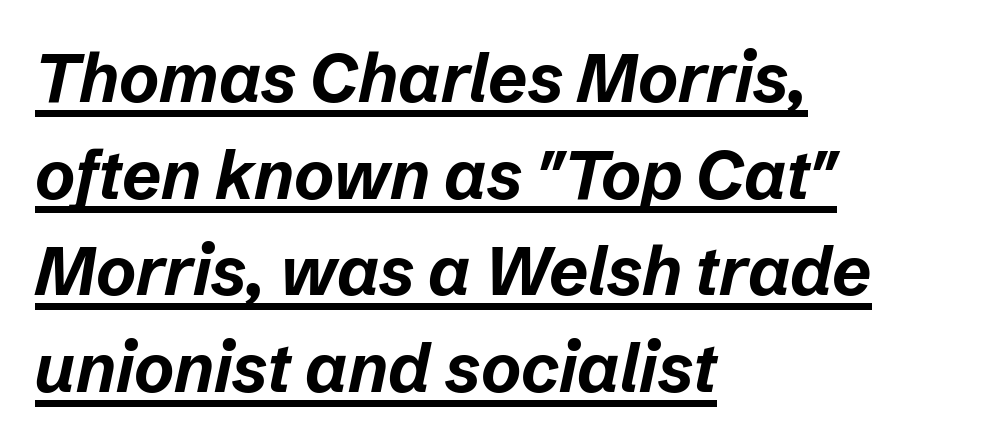
This rendering leaves character spacing at its baseline value. Leading: standard. A rule runs beneath these lines of type. The face used here is proportionally spaced, like ordinary book or web type. Notice how the stems are inclined rather than vertical — that's the hallmark of italics. A student would call this left alignment; a typographer would say flush left, rag right.
